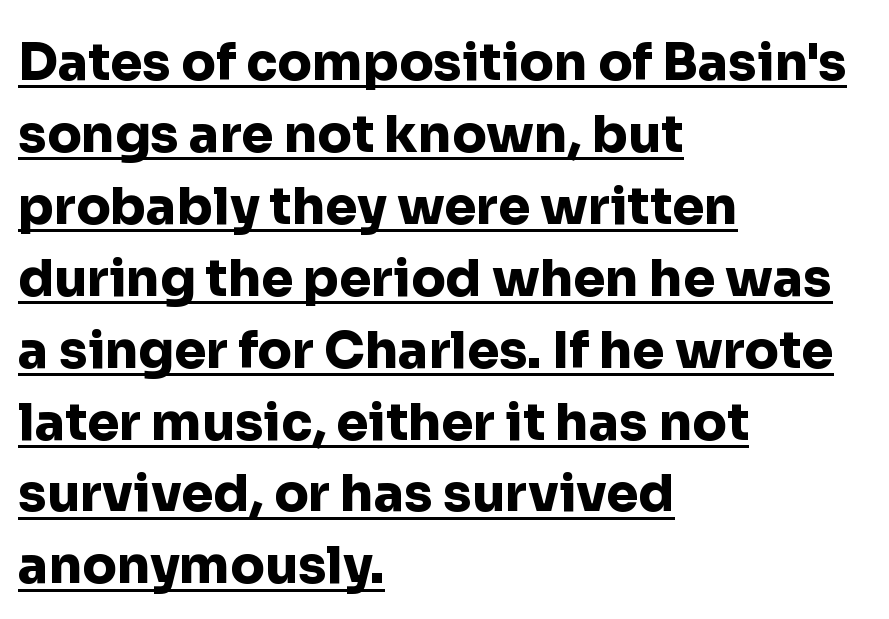
A typesetter would call this leading conventional body-copy spacing. Classification — sans serif. The letters advance in unequal steps, a hallmark of proportional type. Layout note: lines flush left. The line texture is even and compact thanks to regular tracking. Every character sits straight up, as roman type does.
